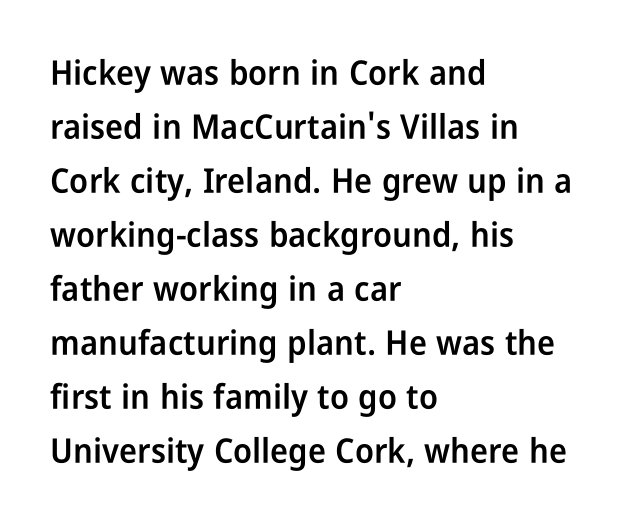
The image shows 34 px semibold, condensed sans-serif type, upright; set left-aligned, normal line spacing (1.59x), normal letter spacing, not underlined; low stroke contrast and a medium x-height.
